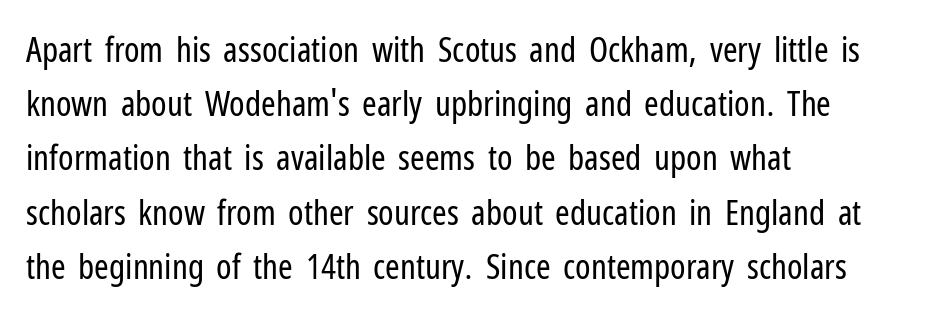
Q: Is the text bold? A: No.
Q: Is the text italic (slanted)? A: No, it is upright.
Q: Is the typeface a serif or a sans-serif typeface? A: Sans-serif.
Q: Is the text underlined? A: No.
Q: How is the paragraph aligned? A: Left-aligned.
Q: Is the spacing between letters normal or unusually wide? A: Normal.
Q: Is the spacing between lines tight, normal or loose? A: Normal.
Q: Width (condensed, normal, or wide)? A: Condensed.
Q: Stroke contrast? A: Low.
Q: x-height? A: Medium.
Q: Monospaced? A: No.
